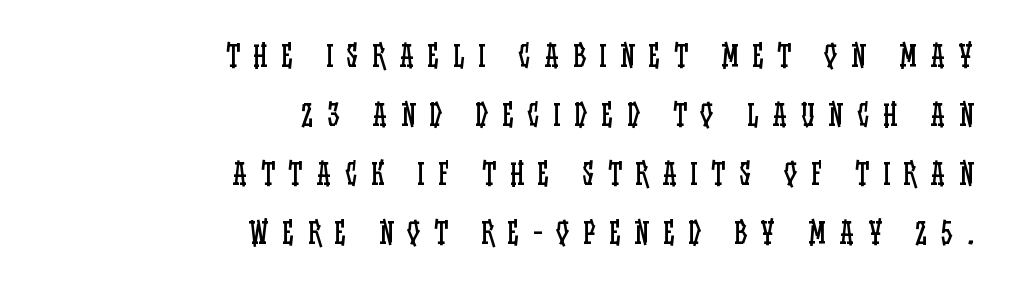
A typesetter would call this proportional, since set widths differ per character. Alignment: flush right. Ordinary non-slanted type is in use. Descenders are the only things crossing below the line.
